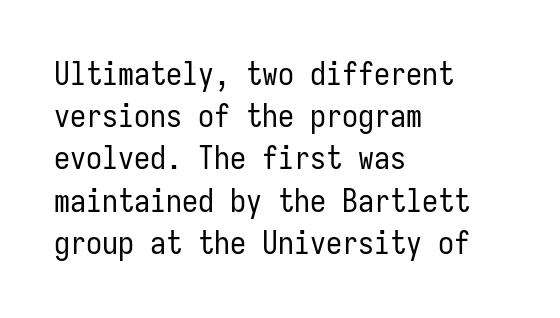
The image shows 32 px regular-weight, condensed sans-serif type, upright, monospaced; set left-aligned, normal line spacing (1.32x), normal letter spacing, not underlined; low stroke contrast and a medium x-height.
